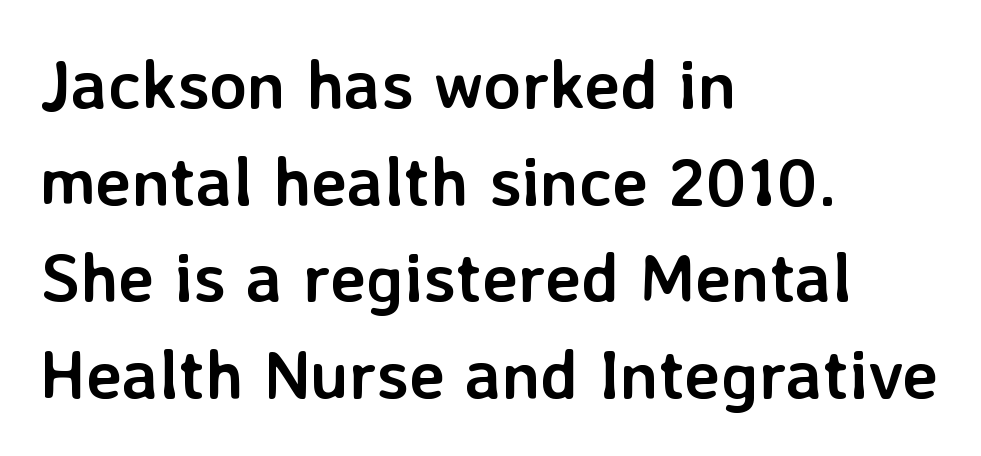
Q: Is the text bold? A: Yes.
Q: Is the text italic (slanted)? A: No, it is upright.
Q: Is the typeface a serif or a sans-serif typeface? A: Sans-serif.
Q: Is the text underlined? A: No.
Q: How is the paragraph aligned? A: Left-aligned.
Q: Is the spacing between letters normal or unusually wide? A: Normal.
Q: Is the spacing between lines tight, normal or loose? A: Normal.
Q: Width (condensed, normal, or wide)? A: Normal.
Q: Stroke contrast? A: Low.
Q: x-height? A: Medium.
Q: Monospaced? A: No.
